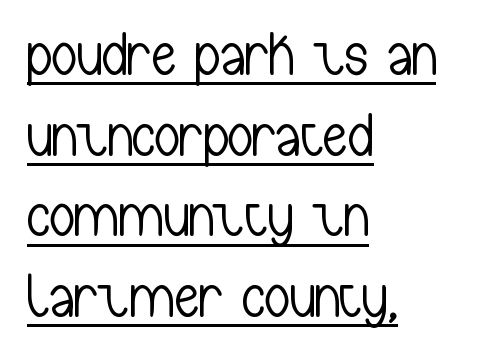
Every stem runs plumb, perpendicular to the baseline. Think standard paragraph weight, or any step lighter than that. Regular leading. The font family rendered here belongs to the sans-serif group.
